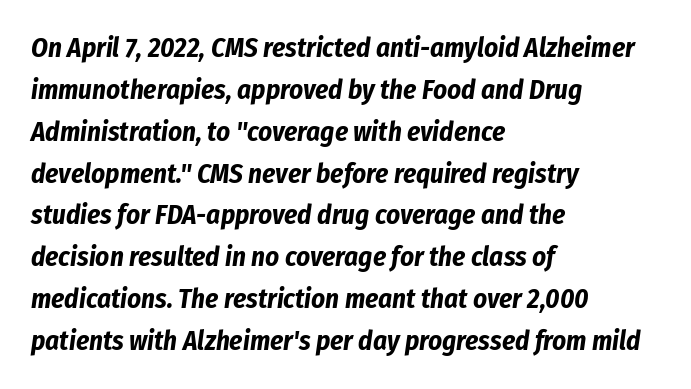
{"italic": "yes", "lean": "right", "slant_degrees": 8, "bold": "yes", "underline": "no", "align": "left", "line_spacing": "normal", "line_spacing_ratio": 1.55, "letter_spacing": "normal", "letter_spacing_em": 0.0, "glyph_px": 27}
